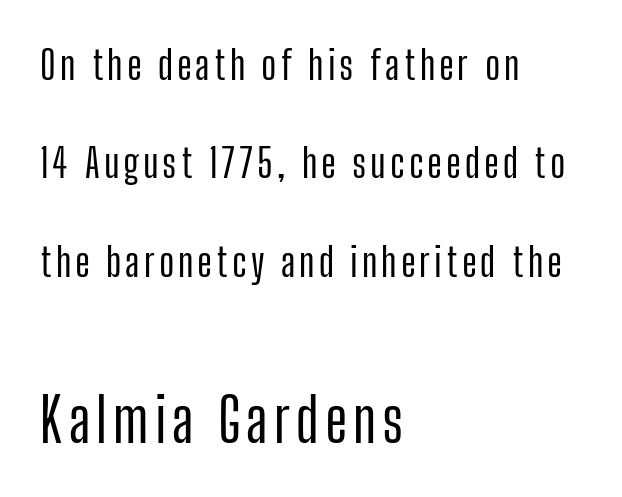
Q: Is the text italic (slanted)? A: No, it is upright.
Q: Is the typeface a serif or a sans-serif typeface? A: Sans-serif.
Q: Is the text underlined? A: No.
Q: How is the paragraph aligned? A: Left-aligned.
Q: Is the spacing between lines tight, normal or loose? A: Loose.
Q: Which block of text is set in a larger size, the first (top) or the second (bottom)? A: The second (bottom) one.
Q: Width (condensed, normal, or wide)? A: Condensed.
Q: Stroke contrast? A: Low.
Q: x-height? A: Medium.
Q: Monospaced? A: No.
